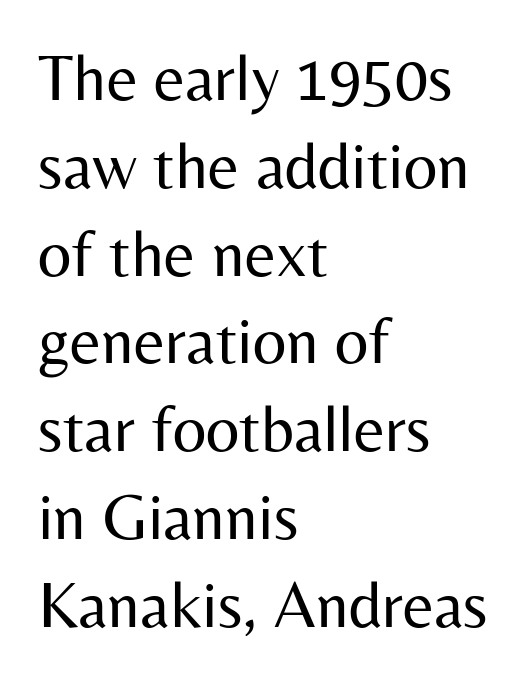
{"serif": "no", "italic": "no", "bold": "no", "weight": "regular", "width": "normal", "stroke_contrast": "medium", "x_height": "medium", "monospaced": "no", "underline": "no", "align": "left", "line_spacing": "normal", "line_spacing_ratio": 1.33, "letter_spacing": "normal", "letter_spacing_em": 0.0, "glyph_px": 66}
